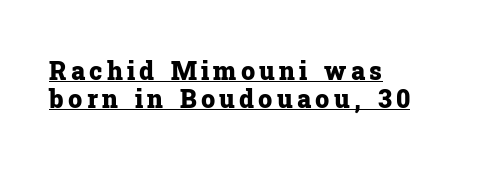
{"italic": "no", "bold": "yes", "underline": "yes", "align": "left", "line_spacing": "tight", "line_spacing_ratio": 1.11, "glyph_px": 25}
